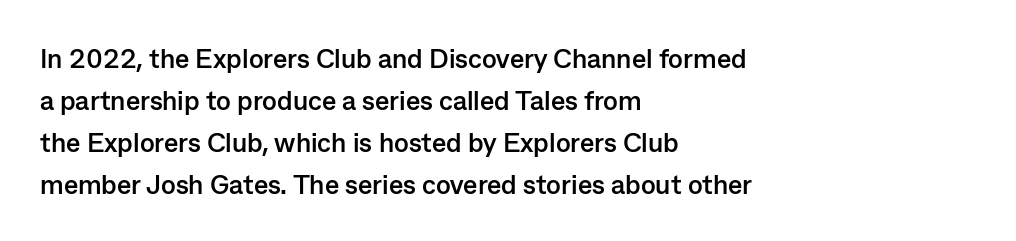
Q: Is the text bold? A: Yes.
Q: Is the text italic (slanted)? A: No, it is upright.
Q: Is the text underlined? A: No.
Q: How is the paragraph aligned? A: Left-aligned.
Q: Is the spacing between letters normal or unusually wide? A: Normal.
Q: Is the spacing between lines tight, normal or loose? A: Normal.
